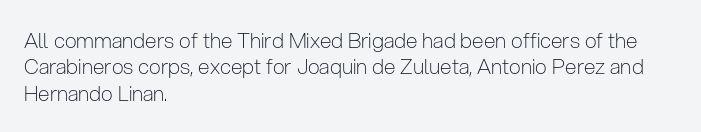
The image shows 21 px text type, upright; set left-aligned, normal line spacing (1.26x), normal letter spacing, not underlined.
